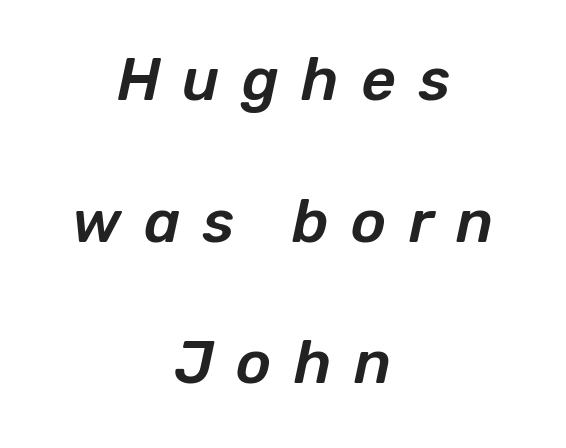
Q: Is the text italic (slanted)? A: Yes, it leans right by about 12 degrees.
Q: Is the text underlined? A: No.
Q: How is the paragraph aligned? A: Centered.
Q: Is the spacing between letters normal or unusually wide? A: Unusually wide.
Q: Is the spacing between lines tight, normal or loose? A: Loose.
Q: Width (condensed, normal, or wide)? A: Normal.
Q: Stroke contrast? A: Low.
Q: x-height? A: Medium.
Q: Monospaced? A: No.
